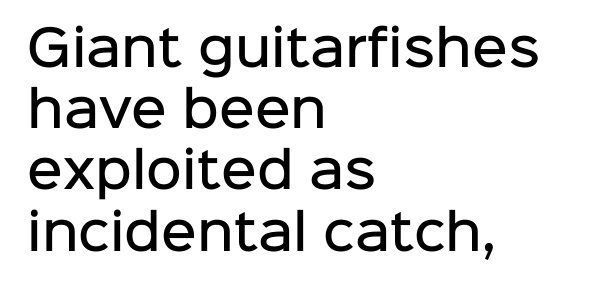
The image shows 49 px semibold sans-serif type, upright; set left-aligned, normal line spacing (1.25x), normal letter spacing, not underlined; low stroke contrast and a medium x-height.
